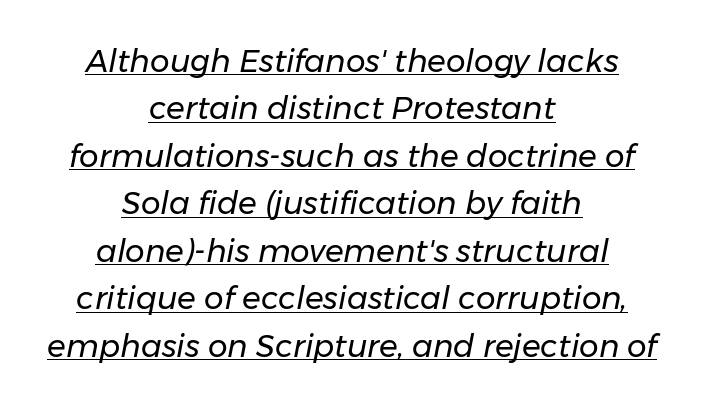
{"italic": "yes", "lean": "right", "slant_degrees": 11, "bold": "no", "weight": "regular", "width": "normal", "stroke_contrast": "low", "x_height": "medium", "monospaced": "no", "underline": "yes", "align": "center", "line_spacing": "normal", "line_spacing_ratio": 1.53, "letter_spacing": "normal", "letter_spacing_em": 0.0, "glyph_px": 31}
